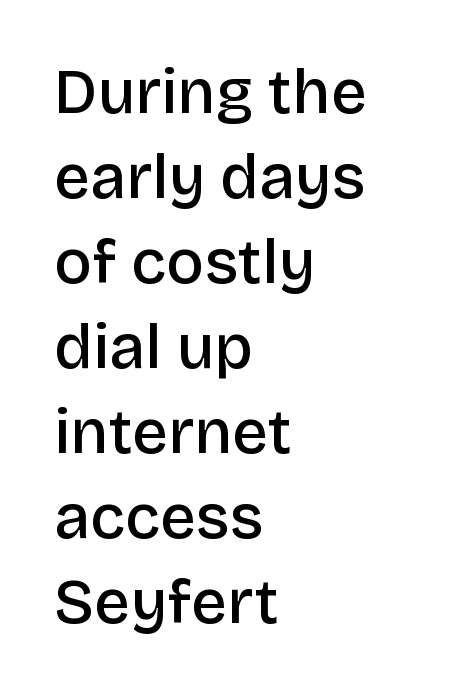
{"serif": "no", "italic": "no", "bold": "semi", "weight": "semibold", "width": "normal", "stroke_contrast": "low", "x_height": "large", "monospaced": "no", "underline": "no", "align": "left", "line_spacing": "normal", "line_spacing_ratio": 1.35, "letter_spacing": "normal", "letter_spacing_em": 0.0, "glyph_px": 63}
